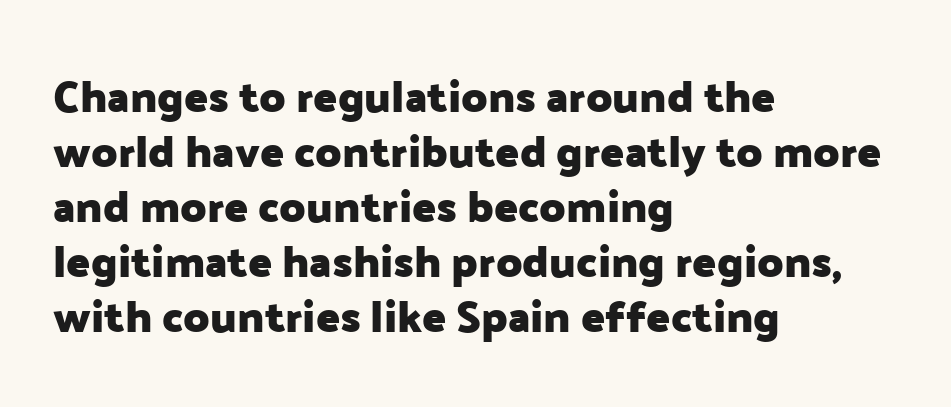
Q: Is the text bold? A: Yes.
Q: Is the text italic (slanted)? A: No, it is upright.
Q: Is the typeface a serif or a sans-serif typeface? A: Sans-serif.
Q: Is the text underlined? A: No.
Q: How is the paragraph aligned? A: Left-aligned.
Q: Is the spacing between letters normal or unusually wide? A: Normal.
Q: Is the spacing between lines tight, normal or loose? A: Normal.
Q: Width (condensed, normal, or wide)? A: Normal.
Q: Stroke contrast? A: Low.
Q: x-height? A: Medium.
Q: Monospaced? A: No.
